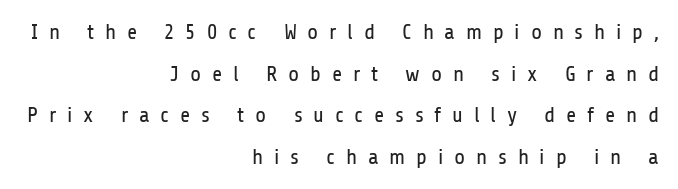
Q: Is the text bold? A: No.
Q: Is the text italic (slanted)? A: No, it is upright.
Q: Is the text underlined? A: No.
Q: How is the paragraph aligned? A: Right-aligned.
Q: Is the spacing between letters normal or unusually wide? A: Unusually wide.
